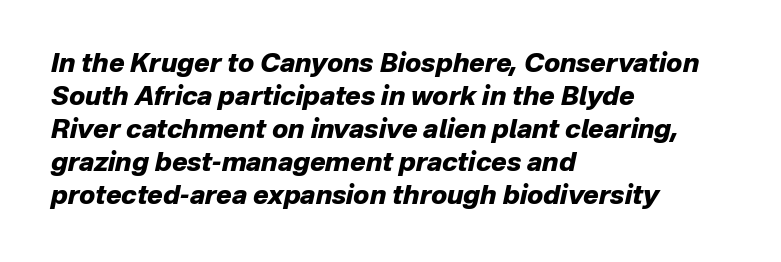
The image shows 26 px bold type, italic (leaning right); set left-aligned, normal line spacing (1.27x), normal letter spacing, not underlined.
